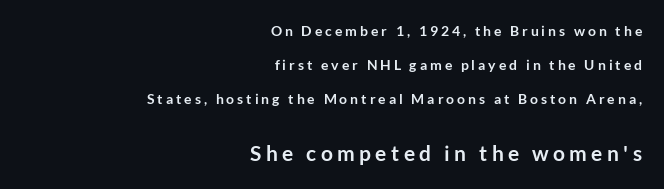
Q: Is the text bold? A: Yes.
Q: Is the text italic (slanted)? A: No, it is upright.
Q: Is the text underlined? A: No.
Q: How is the paragraph aligned? A: Right-aligned.
Q: Is the spacing between letters normal or unusually wide? A: Unusually wide.
Q: Is the spacing between lines tight, normal or loose? A: Loose.
Q: Which block of text is set in a larger size, the first (top) or the second (bottom)? A: The second (bottom) one.
